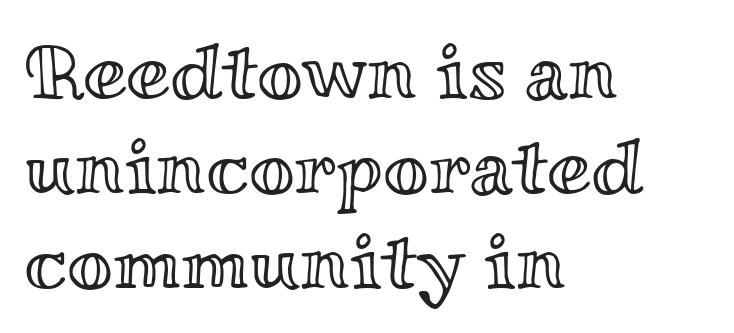
What stands out about the letter spacing? Nothing — it is the standard amount. The letters stand straight up with perfectly vertical stems. The text block is weighted toward the left margin, trailing off unevenly rightward. Just letters on the line, the space beneath them empty. This sample has the flowing, uneven cadence of proportional lettering.
